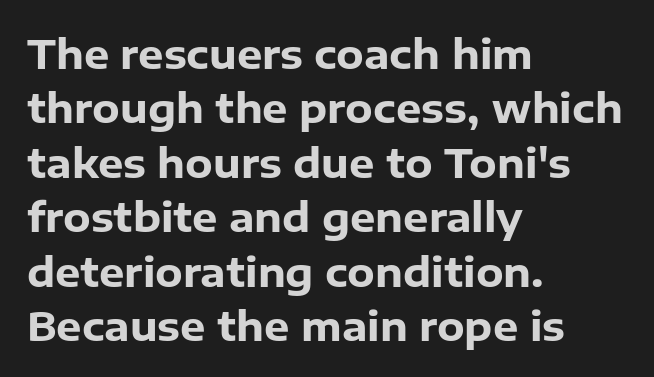
{"serif": "no", "italic": "no", "bold": "yes", "weight": "heavy", "width": "normal", "stroke_contrast": "low", "x_height": "medium", "monospaced": "no", "underline": "no", "align": "left", "line_spacing": "normal", "line_spacing_ratio": 1.36, "letter_spacing": "normal", "letter_spacing_em": 0.0, "glyph_px": 40}
